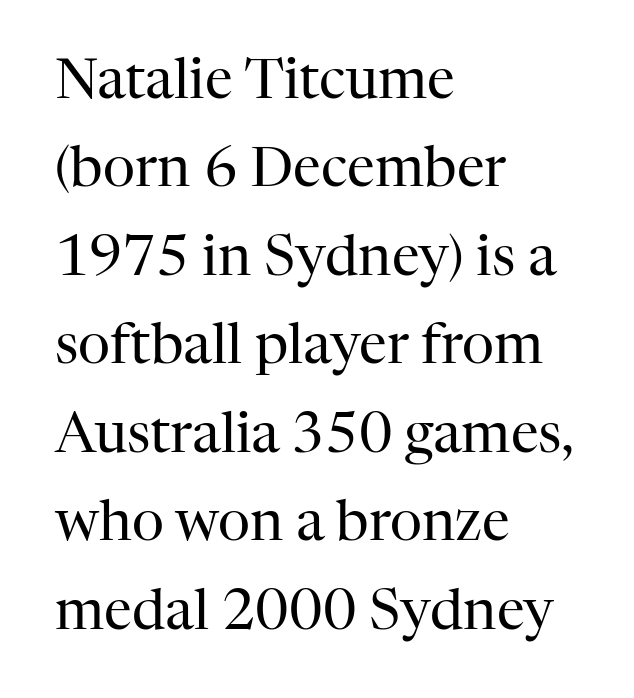
Q: Is the text bold? A: No.
Q: Is the text italic (slanted)? A: No, it is upright.
Q: Is the typeface a serif or a sans-serif typeface? A: Serif.
Q: Is the text underlined? A: No.
Q: How is the paragraph aligned? A: Left-aligned.
Q: Is the spacing between letters normal or unusually wide? A: Normal.
Q: Is the spacing between lines tight, normal or loose? A: Normal.
Q: Width (condensed, normal, or wide)? A: Normal.
Q: Stroke contrast? A: High.
Q: x-height? A: Medium.
Q: Monospaced? A: No.
